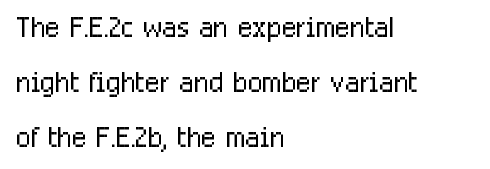
The image shows 39 px light, condensed sans-serif type, upright; set left-aligned, normal line spacing (1.41x), normal letter spacing, not underlined; low stroke contrast and a medium x-height.
